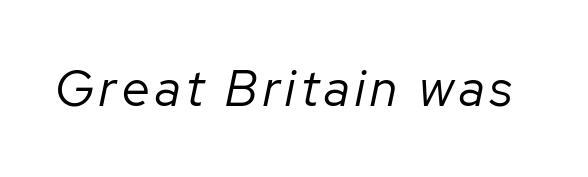
Q: Is the text bold? A: No.
Q: Is the text italic (slanted)? A: Yes, it leans right by about 12 degrees.
Q: Is the text underlined? A: No.
Q: Width (condensed, normal, or wide)? A: Normal.
Q: Stroke contrast? A: Low.
Q: x-height? A: Medium.
Q: Monospaced? A: No.
